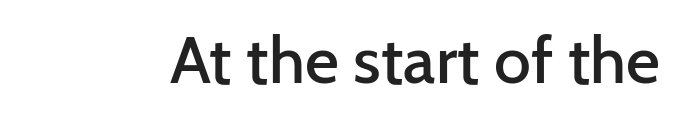
Q: Is the text bold? A: Semi-bold.
Q: Is the text italic (slanted)? A: No, it is upright.
Q: Is the typeface a serif or a sans-serif typeface? A: Sans-serif.
Q: Is the text underlined? A: No.
Q: Is the spacing between letters normal or unusually wide? A: Normal.
Q: Width (condensed, normal, or wide)? A: Normal.
Q: Stroke contrast? A: Low.
Q: x-height? A: Medium.
Q: Monospaced? A: No.
